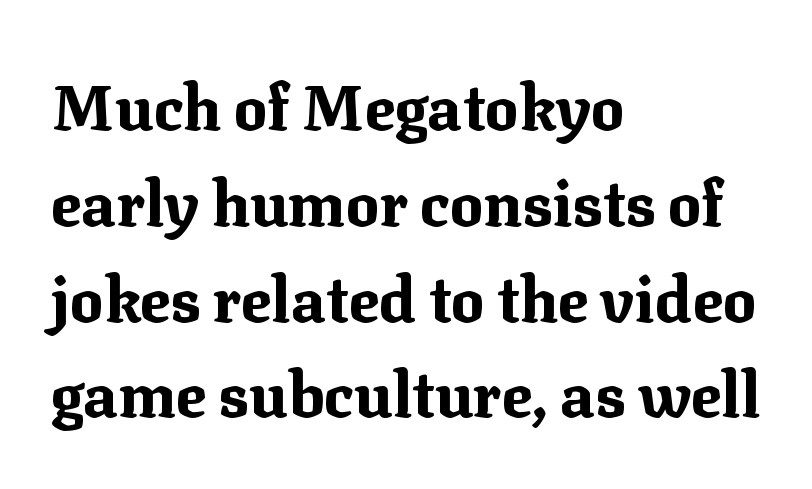
{"serif": "yes", "italic": "no", "bold": "yes", "weight": "bold", "width": "normal", "stroke_contrast": "medium", "x_height": "medium", "monospaced": "no", "underline": "no", "align": "left", "line_spacing": "normal", "line_spacing_ratio": 1.52, "letter_spacing": "normal", "letter_spacing_em": 0.0, "glyph_px": 63}
